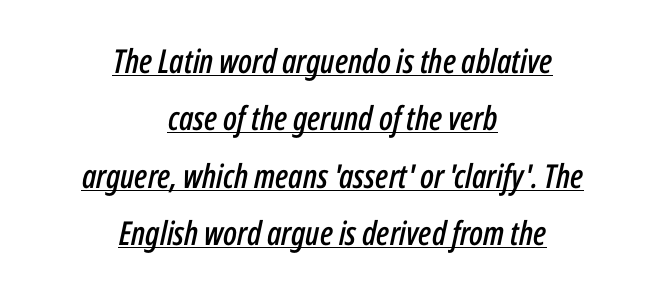
The rendering uses the underline text-decoration. Typeset on center — no edge is straight. No extra tracking has been applied to these lines. Spacing verdict: proportional, widths tailored to each character. The glyphs look as if they've been sheared to an angle.
